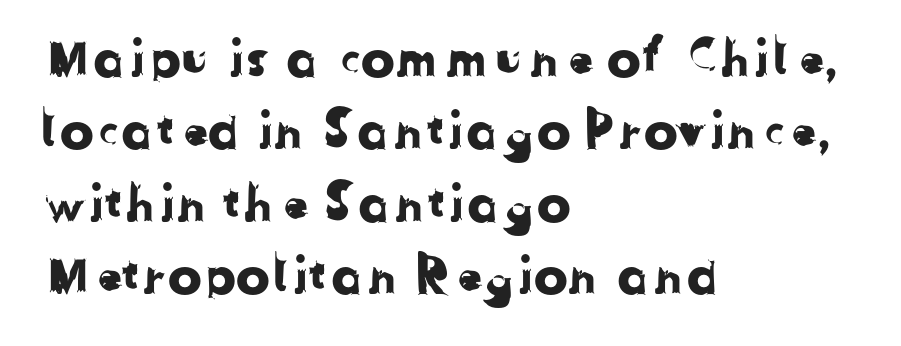
All the whitespace from short lines collects on the right. Is this a fixed-width face? No — the glyphs have proportional, varying widths. The passage shown has conventional tracking throughout. Leading: standard. The strip under each line holds only bare page.
